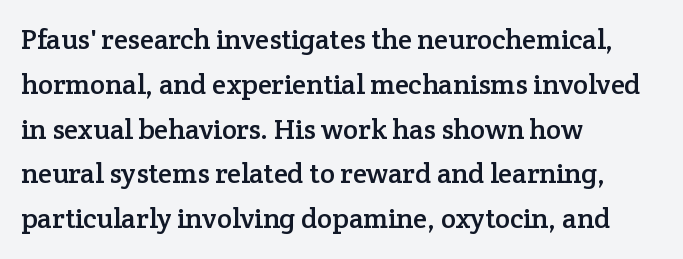
{"serif": "yes", "italic": "no", "width": "normal", "stroke_contrast": "low", "x_height": "medium", "monospaced": "no", "underline": "no", "align": "left", "line_spacing": "normal", "line_spacing_ratio": 1.6, "letter_spacing": "normal", "letter_spacing_em": 0.0, "glyph_px": 28}
